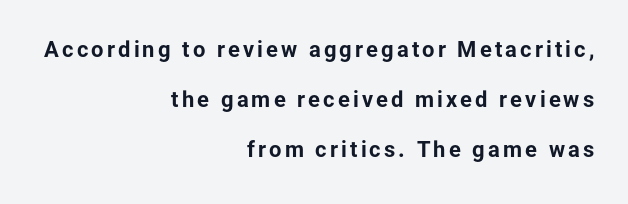
Compared with typical paragraphs, the rows here are farther apart. Is the type bold? Yes — the strokes are clearly thick and heavy. Where is the straight margin? On the right. The area under the type is left untouched. Characters remain perfectly vertical along every line.
